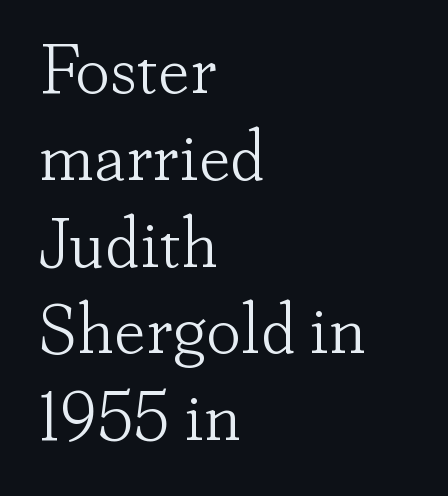
Q: Is the text bold? A: No.
Q: Is the text italic (slanted)? A: No, it is upright.
Q: Is the typeface a serif or a sans-serif typeface? A: Serif.
Q: Is the text underlined? A: No.
Q: How is the paragraph aligned? A: Left-aligned.
Q: Is the spacing between letters normal or unusually wide? A: Normal.
Q: Width (condensed, normal, or wide)? A: Normal.
Q: Stroke contrast? A: Low.
Q: x-height? A: Small.
Q: Monospaced? A: No.
